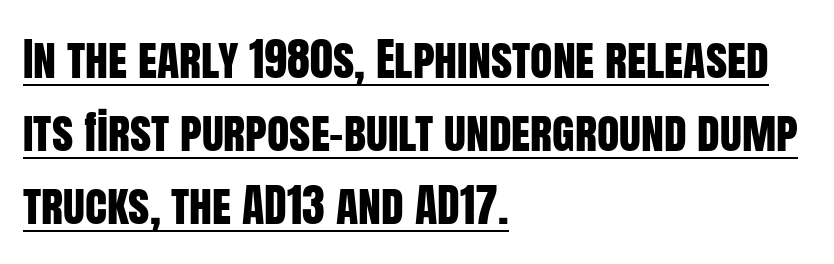
The image shows 46 px condensed sans-serif type, upright; set left-aligned, normal line spacing (1.59x), normal letter spacing, underlined; low stroke contrast and a large x-height.
